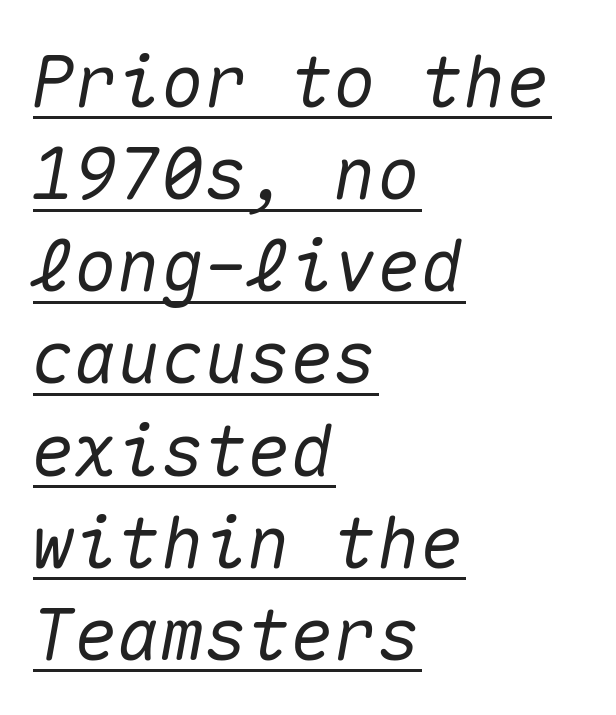
{"italic": "yes", "lean": "right", "slant_degrees": 10, "width": "normal", "stroke_contrast": "medium", "x_height": "medium", "monospaced": "yes", "underline": "yes", "align": "left", "line_spacing": "normal", "line_spacing_ratio": 1.28, "letter_spacing": "normal", "letter_spacing_em": 0.0, "glyph_px": 72}
